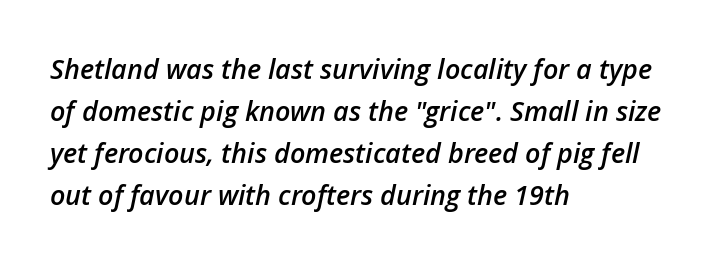
{"italic": "yes", "lean": "right", "slant_degrees": 12, "bold": "semi", "underline": "no", "align": "left", "line_spacing": "normal", "line_spacing_ratio": 1.56, "letter_spacing": "normal", "letter_spacing_em": 0.0, "glyph_px": 27}
